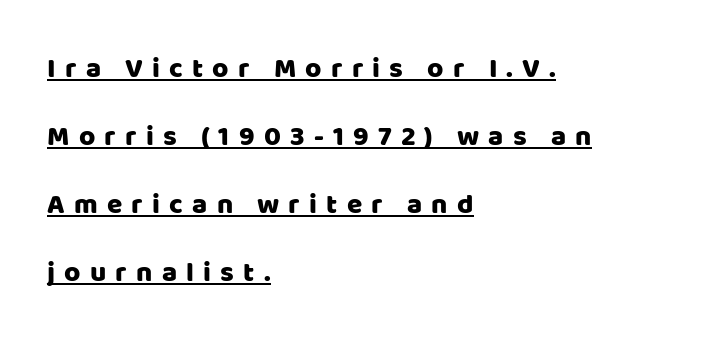
Leading is clearly above the norm, producing a sparse column. Compared with typical body copy, the letter spacing here is much looser. Is the block centered? No — it sits flush against the left margin. Check where the strokes stop: nothing finishes them off — pure sans.
